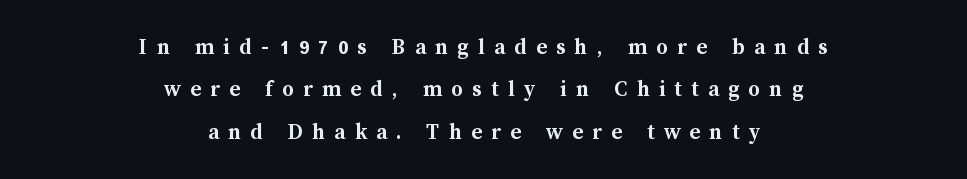
The image shows 23 px bold type, upright; set centered, line spacing 1.84x, unusually wide letter spacing (+0.4 em), not underlined.
